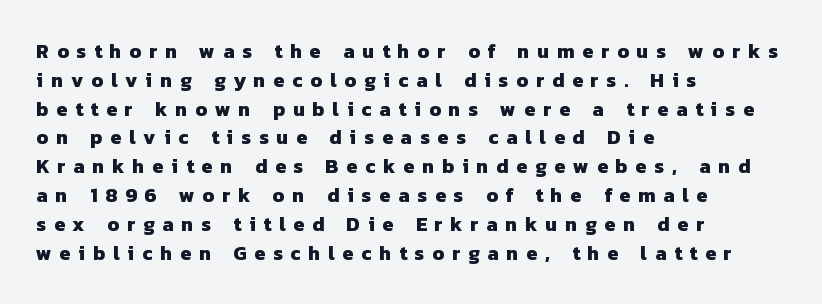
{"bold": "yes", "underline": "no", "align": "left", "line_spacing": "normal", "line_spacing_ratio": 1.44, "letter_spacing": "wide", "letter_spacing_em": 0.39, "glyph_px": 20}
